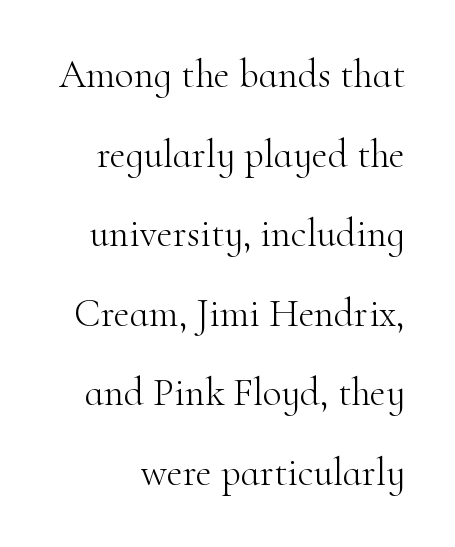
{"serif": "yes", "italic": "no", "bold": "no", "weight": "light", "width": "normal", "stroke_contrast": "high", "x_height": "small", "monospaced": "no", "underline": "no", "line_spacing": "loose", "line_spacing_ratio": 2.04, "letter_spacing": "normal", "letter_spacing_em": 0.0, "glyph_px": 39}
